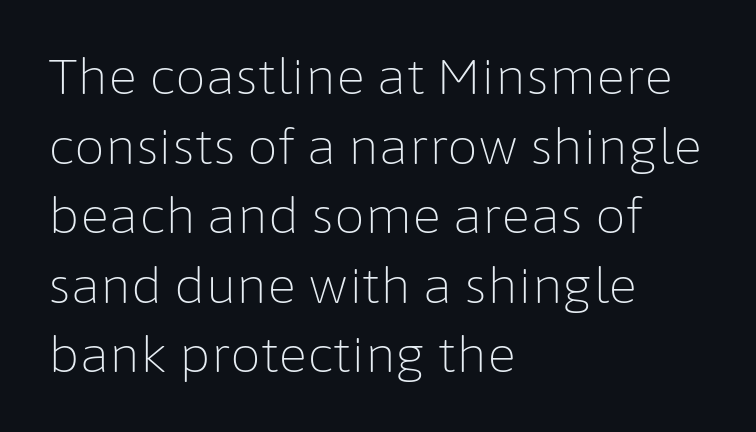
If you drew a line through each stem, it would be perfectly vertical. The vertical gap from one line to the next is medium. Standard letterfit; no display-style spreading of the glyphs. Letterform terminals end flat and unadorned throughout the passage. One-word summary of the alignment: left. Glance below the letters and you will spot only blank space.
